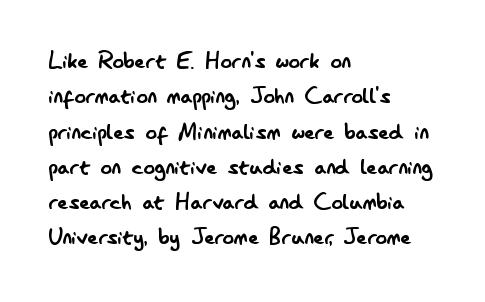
The image shows 28 px regular-weight, condensed sans-serif type, upright; set left-aligned, normal line spacing (1.26x), normal letter spacing, not underlined; low stroke contrast and a small x-height.
